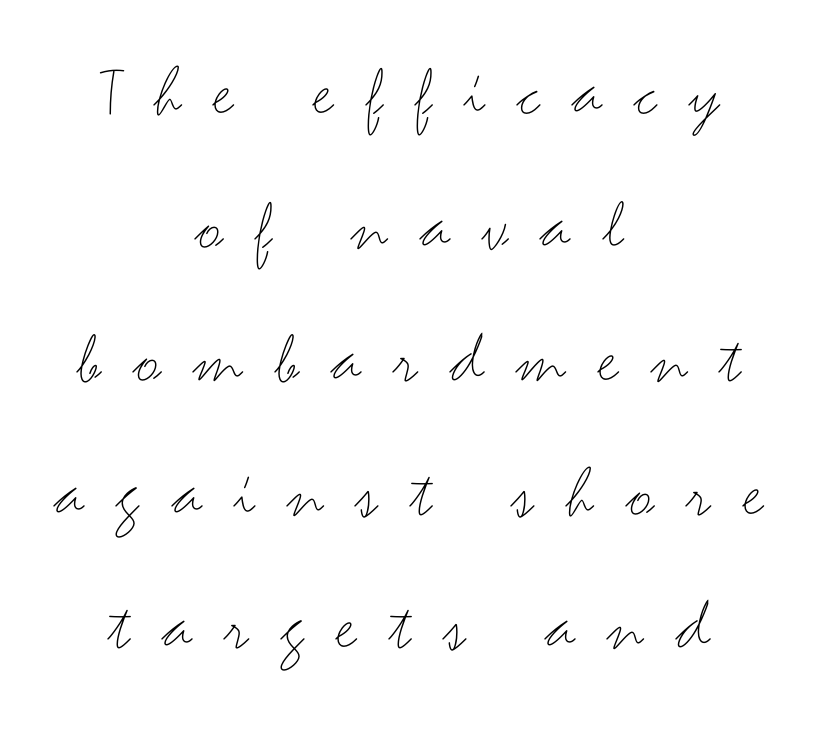
The face used here is rendered with a markedly widened letterfit. Unlike a traditional serif, this face leaves its strokes unadorned. Varying glyph widths throughout — classic text-font behaviour. Decoration check: the copy has no underline. Neither beginnings nor endings align; midpoints do.
